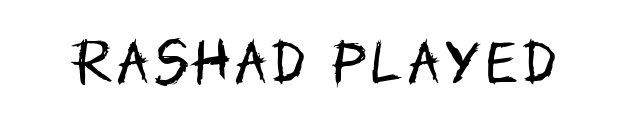
The image shows 49 px regular-weight, condensed sans-serif type, upright; set not underlined; low stroke contrast and a large x-height.
